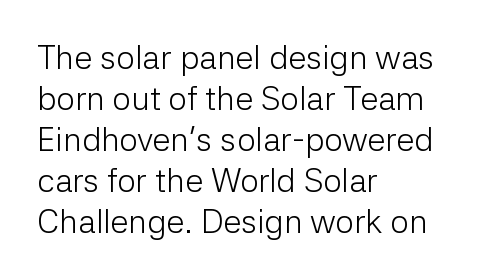
{"serif": "no", "italic": "no", "bold": "no", "weight": "light", "width": "normal", "stroke_contrast": "low", "x_height": "medium", "monospaced": "no", "underline": "no", "align": "left", "line_spacing_ratio": 1.24, "letter_spacing": "normal", "letter_spacing_em": 0.0, "glyph_px": 33}
